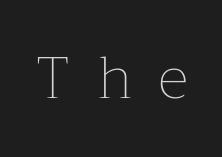
Is the letter spacing exaggerated? Yes — the characters are pushed far apart. The zone under the glyphs is completely vacant. Characters remain perfectly vertical along every line. Note the varied advance widths — an 'i' is clearly narrower than an 'm'. The passage shown is not bold in any degree.
